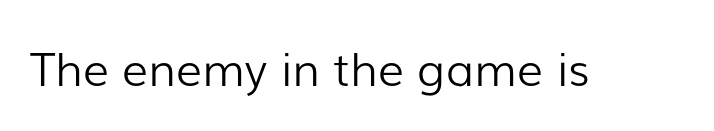
Q: Is the text bold? A: No.
Q: Is the text italic (slanted)? A: No, it is upright.
Q: Is the typeface a serif or a sans-serif typeface? A: Sans-serif.
Q: Is the text underlined? A: No.
Q: Is the spacing between letters normal or unusually wide? A: Normal.
Q: Width (condensed, normal, or wide)? A: Normal.
Q: Stroke contrast? A: Low.
Q: x-height? A: Medium.
Q: Monospaced? A: No.
